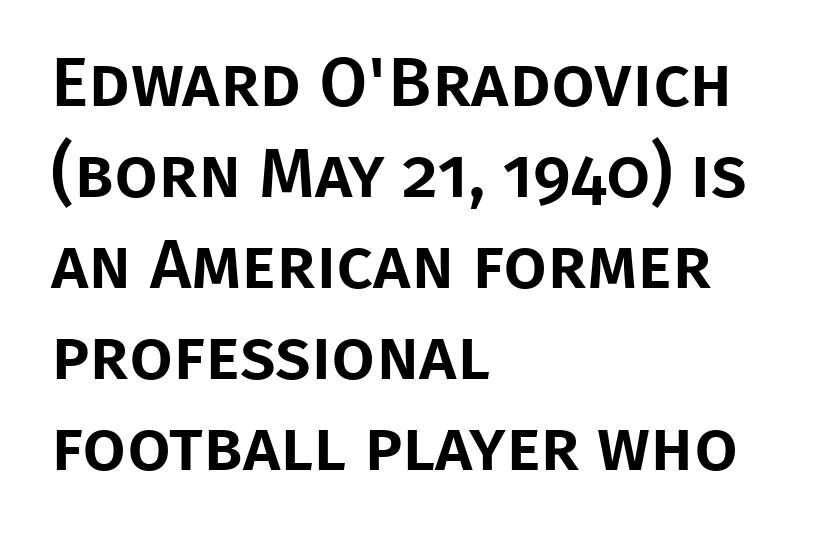
{"serif": "no", "italic": "no", "width": "normal", "stroke_contrast": "low", "x_height": "large", "monospaced": "no", "underline": "no", "align": "left", "line_spacing": "normal", "line_spacing_ratio": 1.3, "letter_spacing": "normal", "letter_spacing_em": 0.0, "glyph_px": 70}
